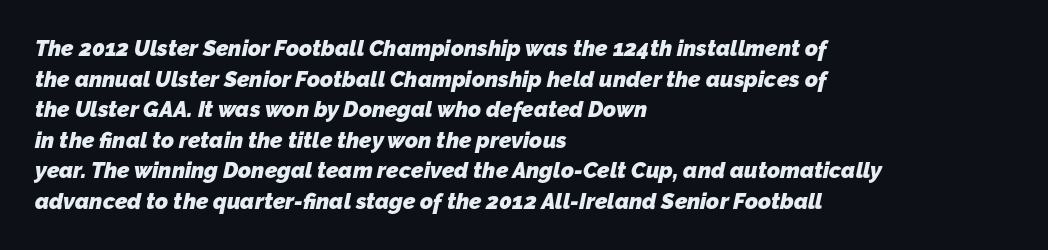
{"bold": "yes", "underline": "no", "align": "left", "line_spacing": "normal", "line_spacing_ratio": 1.39, "letter_spacing": "normal", "letter_spacing_em": 0.0, "glyph_px": 22}
